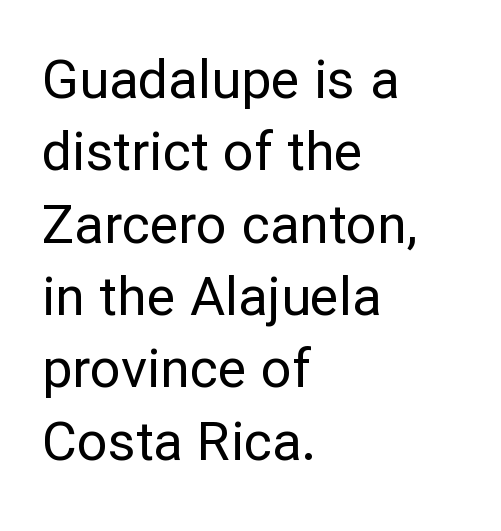
{"serif": "no", "italic": "no", "bold": "no", "weight": "regular", "width": "normal", "stroke_contrast": "low", "x_height": "medium", "monospaced": "no", "underline": "no", "align": "left", "line_spacing": "normal", "line_spacing_ratio": 1.34, "letter_spacing": "normal", "letter_spacing_em": 0.0, "glyph_px": 54}
